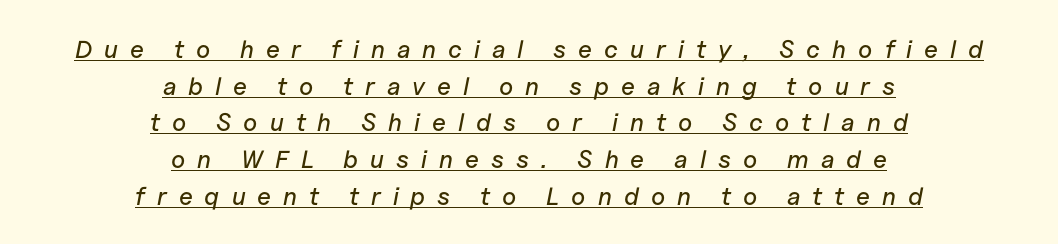
Q: Is the text italic (slanted)? A: Yes, it leans right by about 11 degrees.
Q: Is the text underlined? A: Yes.
Q: How is the paragraph aligned? A: Centered.
Q: Is the spacing between letters normal or unusually wide? A: Unusually wide.
Q: Is the spacing between lines tight, normal or loose? A: Normal.
